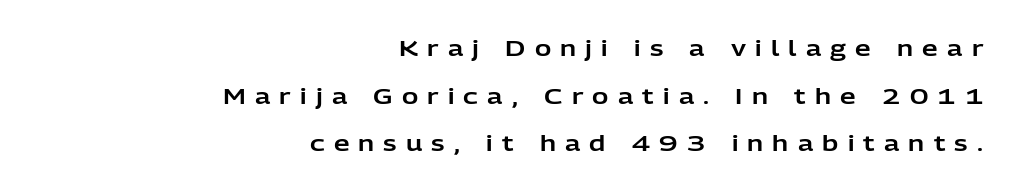
{"italic": "no", "underline": "no", "align": "right", "line_spacing": "loose", "line_spacing_ratio": 2.17, "letter_spacing": "wide", "letter_spacing_em": 0.42, "glyph_px": 22}
